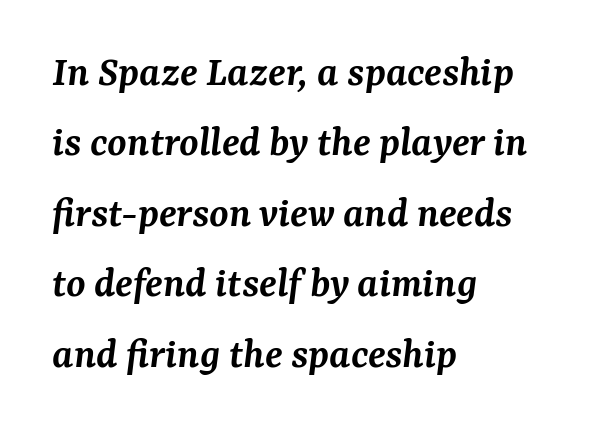
Is this a fixed-width face? No — the glyphs have proportional, varying widths. The rendering uses a semibold face; strokes are thickened but not to full bold. The text carries the slant typical of an italic or oblique font. These lines are set flush left with a ragged right edge. You can tell from the footed stems that serif type was used. The area under the type is left untouched.
